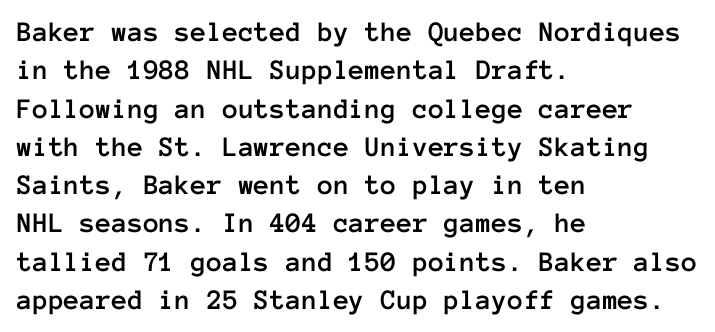
Reading down the column, the eye jumps a familiar distance to each next line. The paragraph has a hard left edge and a soft right edge. Any mark beneath the type? The region is blank. These lines are rendered in a fixed-pitch font.
